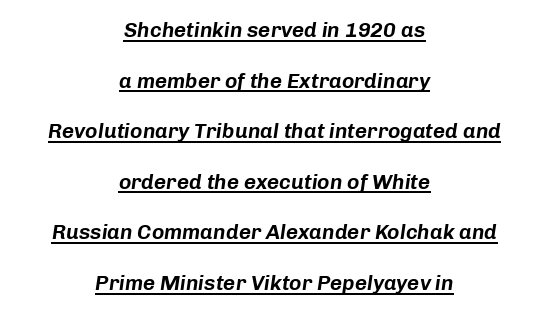
Q: Is the text italic (slanted)? A: Yes, it leans right by about 8 degrees.
Q: Is the text underlined? A: Yes.
Q: How is the paragraph aligned? A: Centered.
Q: Is the spacing between letters normal or unusually wide? A: Normal.
Q: Is the spacing between lines tight, normal or loose? A: Loose.
